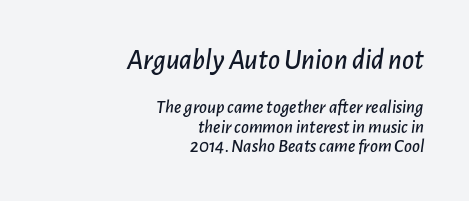
The image shows 29 px text type, italic (leaning right); set right-aligned, tight line spacing (1.01x), normal letter spacing, not underlined; the first (top) block is 1.53x larger; low stroke contrast and a medium x-height.
